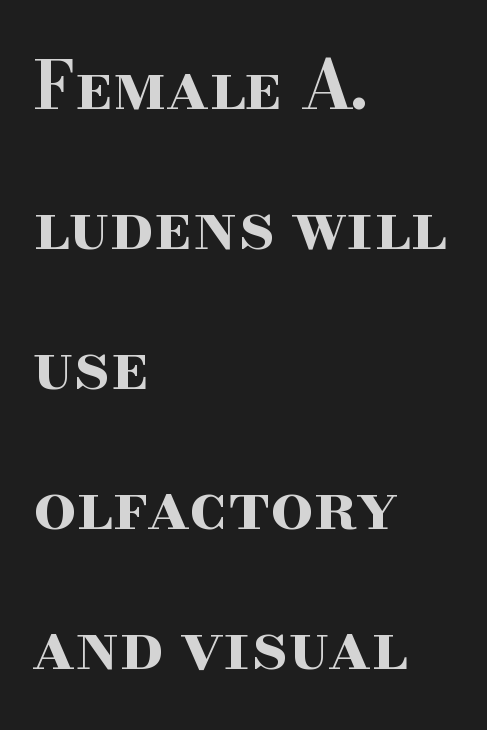
The image shows 67 px bold, wide serif type, upright; set left-aligned, loose line spacing (2.09x), normal letter spacing, not underlined; high stroke contrast and a small x-height.
